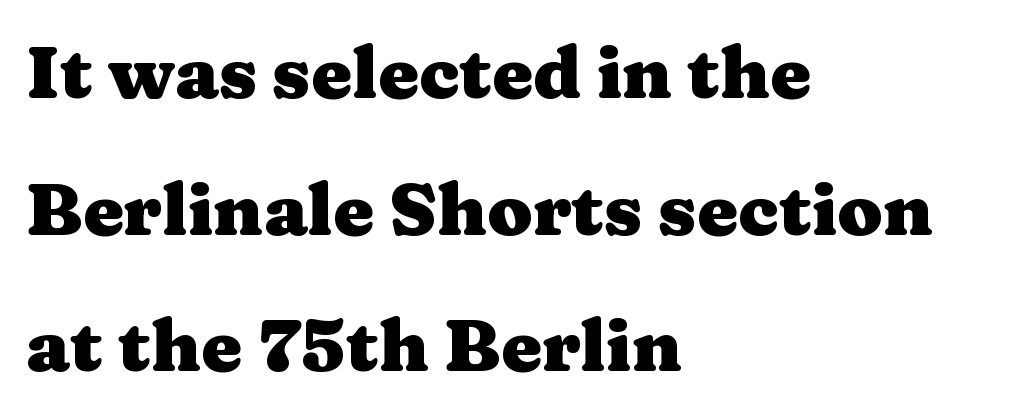
Pretty heavy lettering here — definitely bold. Spacing verdict: proportional, widths tailored to each character. The area under the type is left untouched. This is serif lettering, the kind often seen in printed books.
